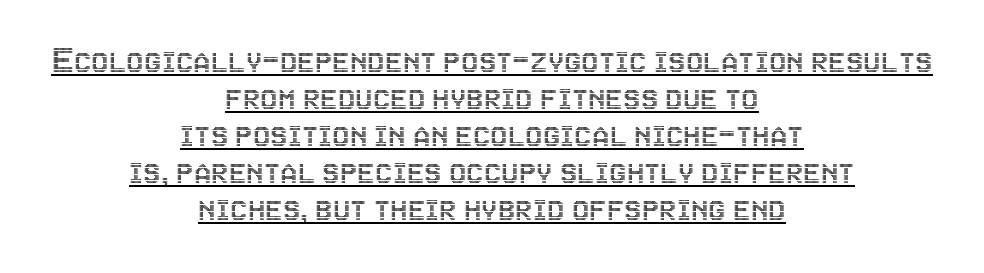
{"italic": "no", "width": "condensed", "x_height": "large", "monospaced": "no", "underline": "yes", "align": "center", "line_spacing": "tight", "line_spacing_ratio": 0.95, "letter_spacing": "normal", "letter_spacing_em": 0.0, "glyph_px": 39}
